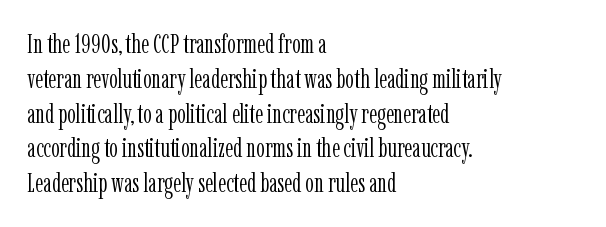
{"italic": "no", "bold": "no", "underline": "no", "align": "left", "line_spacing": "normal", "line_spacing_ratio": 1.29, "letter_spacing": "normal", "letter_spacing_em": 0.0, "glyph_px": 27}
